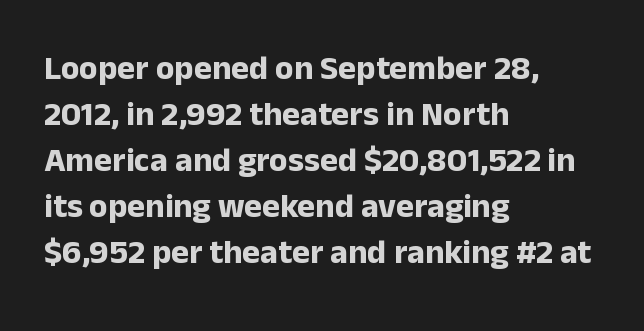
Q: Is the text bold? A: Yes.
Q: Is the text italic (slanted)? A: No, it is upright.
Q: Is the typeface a serif or a sans-serif typeface? A: Sans-serif.
Q: Is the text underlined? A: No.
Q: How is the paragraph aligned? A: Left-aligned.
Q: Is the spacing between letters normal or unusually wide? A: Normal.
Q: Is the spacing between lines tight, normal or loose? A: Normal.
Q: Width (condensed, normal, or wide)? A: Normal.
Q: Stroke contrast? A: Low.
Q: x-height? A: Medium.
Q: Monospaced? A: No.
